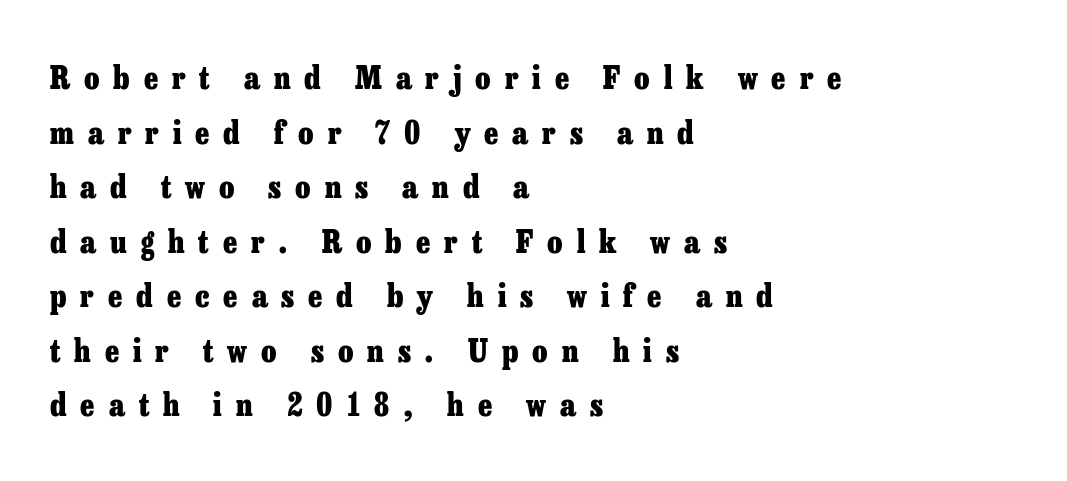
Q: Is the text bold? A: Yes.
Q: Is the text italic (slanted)? A: No, it is upright.
Q: Is the typeface a serif or a sans-serif typeface? A: Serif.
Q: Is the text underlined? A: No.
Q: How is the paragraph aligned? A: Left-aligned.
Q: Is the spacing between letters normal or unusually wide? A: Unusually wide.
Q: Width (condensed, normal, or wide)? A: Normal.
Q: Stroke contrast? A: Low.
Q: x-height? A: Medium.
Q: Monospaced? A: No.
